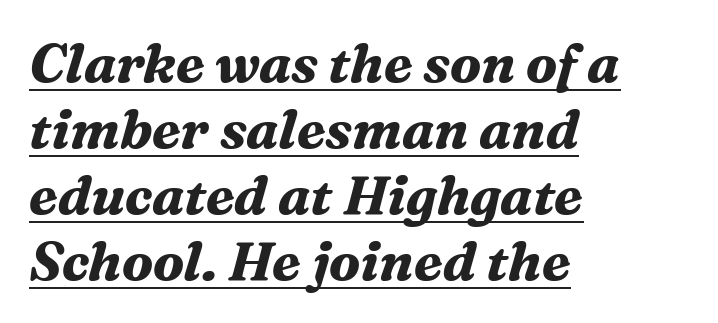
What weight is shown? A full bold with thick strokes. The passage shown is underscored from start to finish. The horizontal fit of the characters is conventional and even. All the whitespace from short lines collects on the right.
